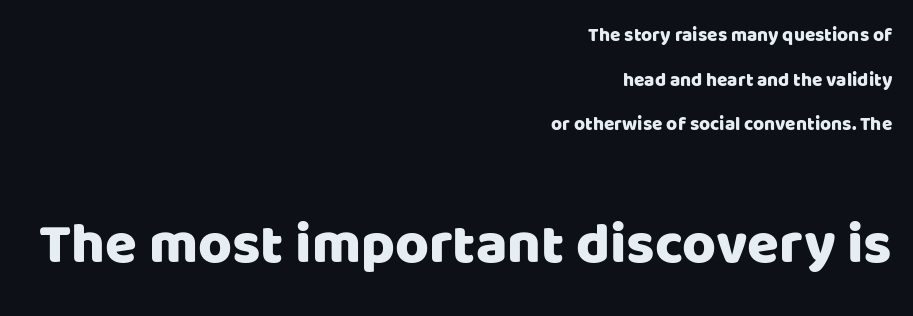
{"serif": "no", "italic": "no", "width": "normal", "stroke_contrast": "low", "x_height": "large", "monospaced": "no", "underline": "no", "align": "right", "line_spacing": "loose", "line_spacing_ratio": 2.35, "letter_spacing": "normal", "letter_spacing_em": 0.0, "larger_block": "second", "size_ratio": 3.05, "glyph_px": 58}
